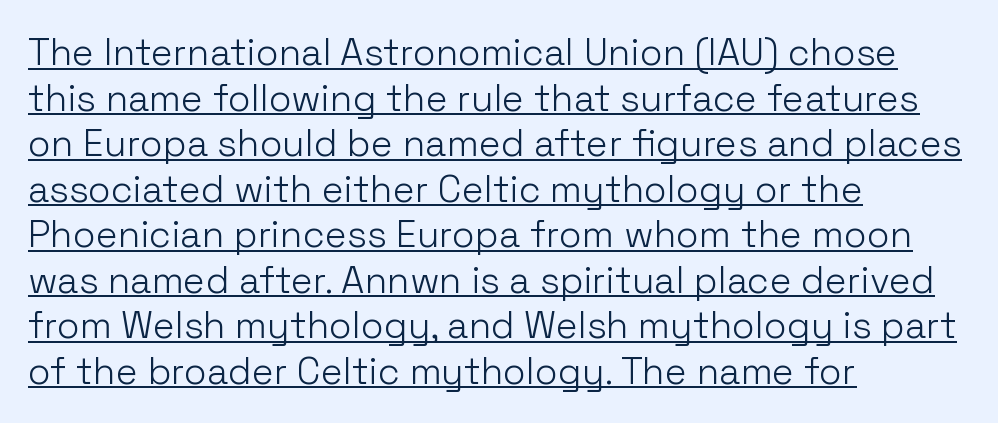
Q: Is the text bold? A: No.
Q: Is the text italic (slanted)? A: No, it is upright.
Q: Is the typeface a serif or a sans-serif typeface? A: Sans-serif.
Q: Is the text underlined? A: Yes.
Q: How is the paragraph aligned? A: Left-aligned.
Q: Is the spacing between letters normal or unusually wide? A: Normal.
Q: Width (condensed, normal, or wide)? A: Normal.
Q: Stroke contrast? A: Low.
Q: x-height? A: Medium.
Q: Monospaced? A: No.
